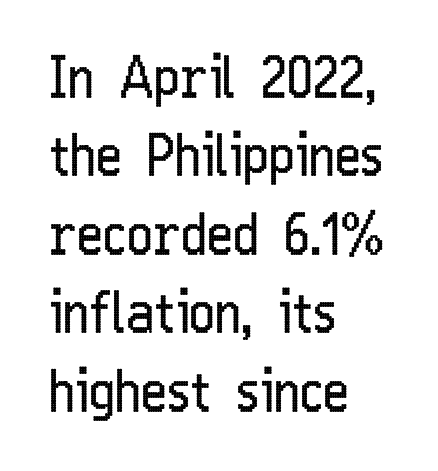
Q: Is the text bold? A: No.
Q: Is the text italic (slanted)? A: No, it is upright.
Q: Is the typeface a serif or a sans-serif typeface? A: Sans-serif.
Q: Is the text underlined? A: No.
Q: How is the paragraph aligned? A: Left-aligned.
Q: Is the spacing between letters normal or unusually wide? A: Normal.
Q: Is the spacing between lines tight, normal or loose? A: Normal.
Q: Width (condensed, normal, or wide)? A: Condensed.
Q: Stroke contrast? A: Low.
Q: x-height? A: Medium.
Q: Monospaced? A: No.
